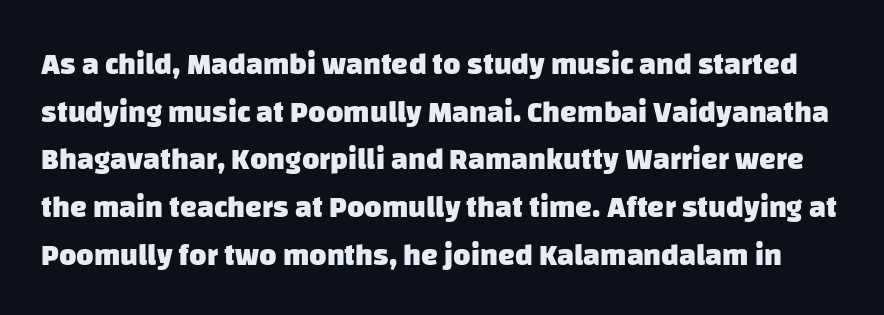
{"serif": "no", "bold": "yes", "weight": "heavy", "width": "normal", "stroke_contrast": "low", "x_height": "large", "monospaced": "no", "underline": "no", "line_spacing": "normal", "line_spacing_ratio": 1.59, "letter_spacing": "normal", "letter_spacing_em": 0.0, "glyph_px": 30}
